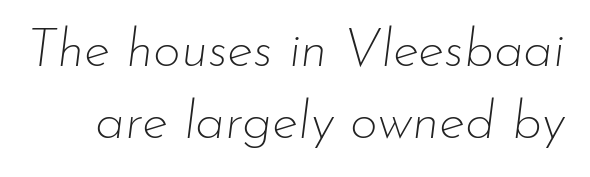
Is the letter spacing exaggerated? No — it looks like the ordinary default. No letter is thick-stroked: the sample isn't bold. Varying glyph widths throughout — classic text-font behaviour. Emphasis-style slanted type is in use.
